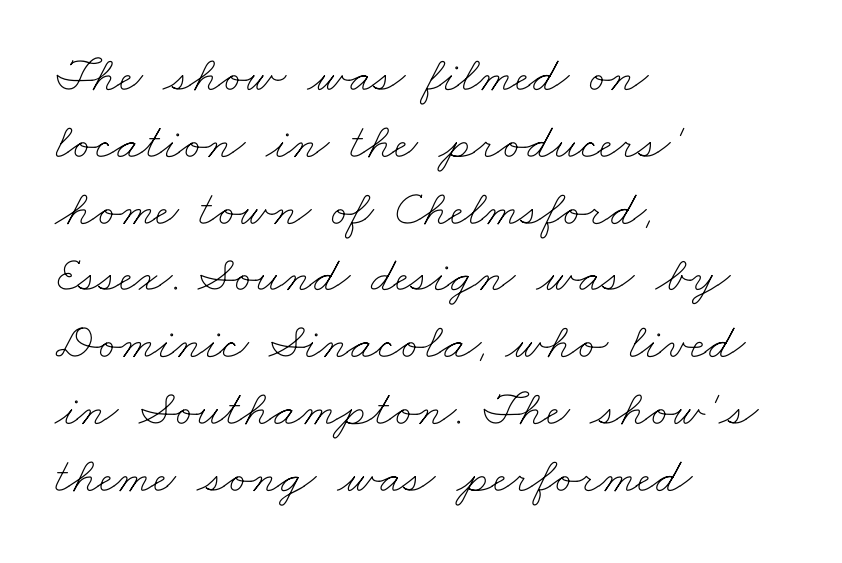
{"bold": "no", "weight": "thin", "width": "wide", "stroke_contrast": "low", "x_height": "small", "monospaced": "no", "underline": "no", "align": "left", "line_spacing": "normal", "line_spacing_ratio": 1.31, "letter_spacing": "normal", "letter_spacing_em": 0.0, "glyph_px": 51}
